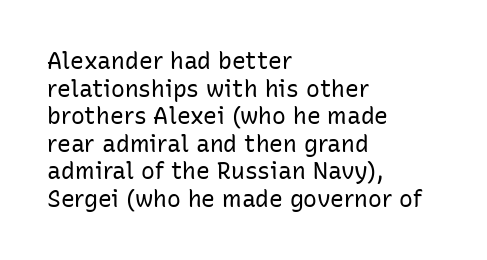
The image shows 23 px text type, upright; set left-aligned, line spacing 1.2x, normal letter spacing, not underlined.
